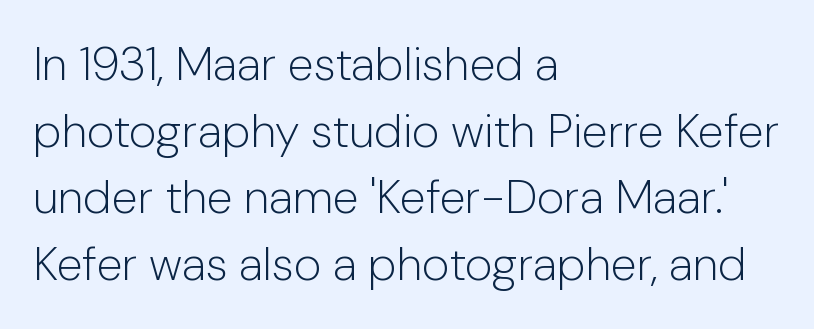
The image shows 47 px light sans-serif type, upright; set left-aligned, normal line spacing (1.42x), normal letter spacing, not underlined; low stroke contrast and a medium x-height.
